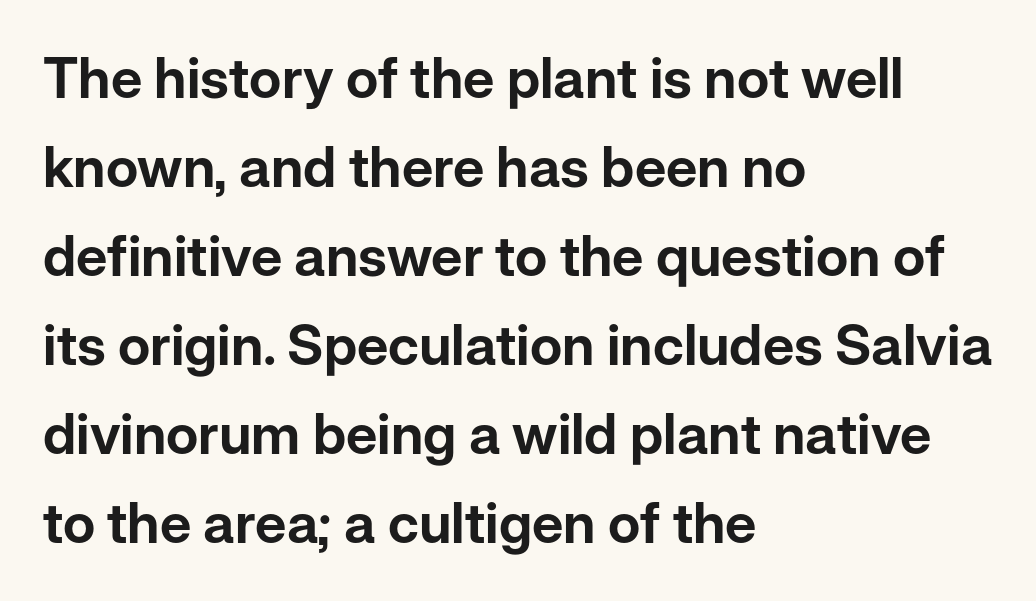
The image shows 56 px sans-serif type, upright; set left-aligned, normal line spacing (1.59x), normal letter spacing, not underlined; low stroke contrast and a medium x-height.
